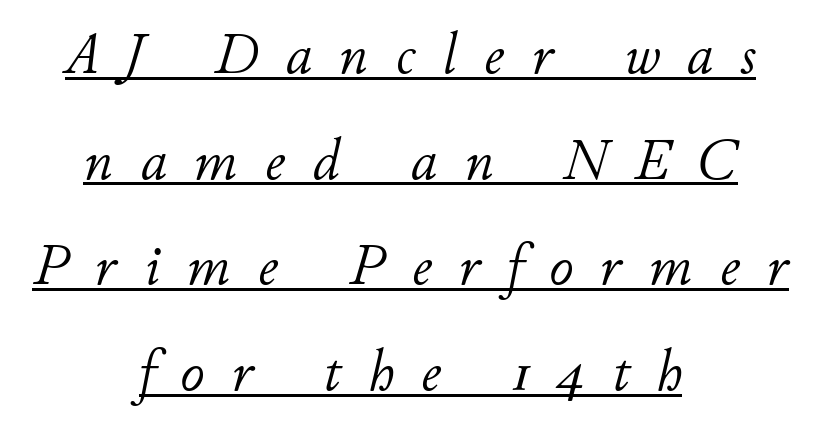
The image shows 59 px light type, italic (leaning right); set centered, line spacing 1.79x, unusually wide letter spacing (+0.46 em), underlined; low stroke contrast and a small x-height.
